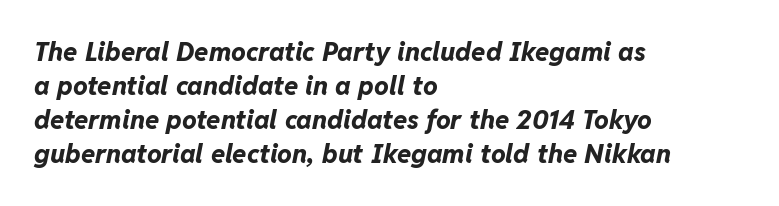
Each row of text sits above clean, open space. Every character sits at an angle, as italics do. Leading: standard. Is the block centered? No — it sits flush against the left margin.
